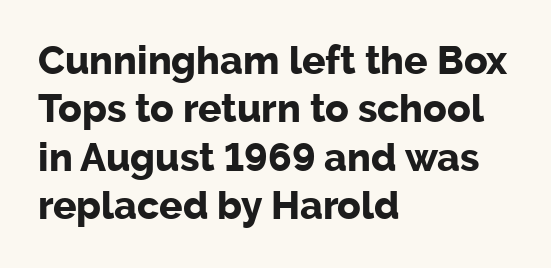
Q: Is the text bold? A: Yes.
Q: Is the text italic (slanted)? A: No, it is upright.
Q: Is the typeface a serif or a sans-serif typeface? A: Sans-serif.
Q: Is the text underlined? A: No.
Q: How is the paragraph aligned? A: Left-aligned.
Q: Is the spacing between letters normal or unusually wide? A: Normal.
Q: Width (condensed, normal, or wide)? A: Normal.
Q: Stroke contrast? A: Low.
Q: x-height? A: Medium.
Q: Monospaced? A: No.
